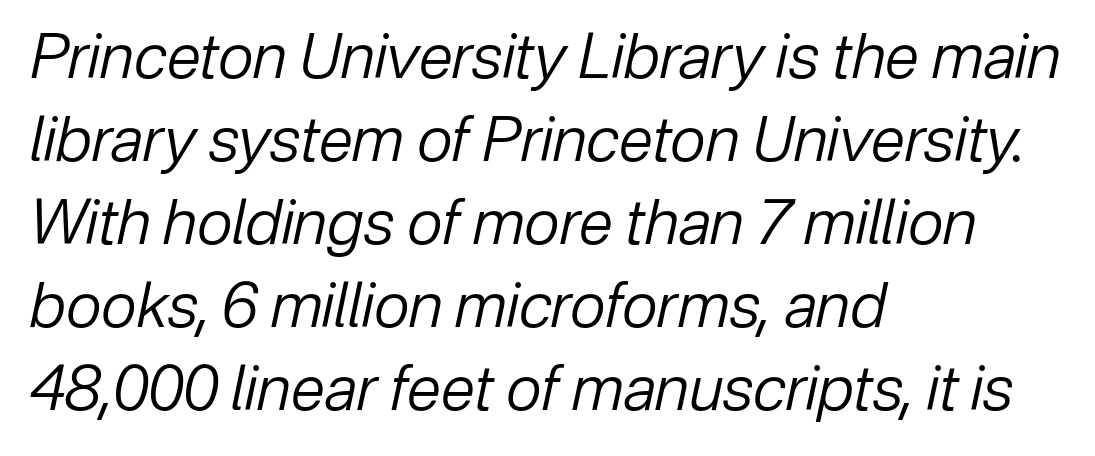
{"italic": "yes", "lean": "right", "slant_degrees": 12, "bold": "no", "weight": "regular", "width": "normal", "stroke_contrast": "low", "x_height": "medium", "monospaced": "no", "underline": "no", "align": "left", "line_spacing": "normal", "line_spacing_ratio": 1.34, "letter_spacing": "normal", "letter_spacing_em": 0.0, "glyph_px": 62}
